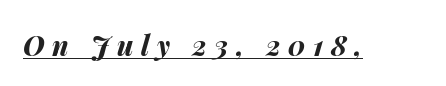
Q: Is the text bold? A: Yes.
Q: Is the text italic (slanted)? A: Yes, it leans right by about 14 degrees.
Q: Is the text underlined? A: Yes.
Q: Is the spacing between letters normal or unusually wide? A: Unusually wide.
